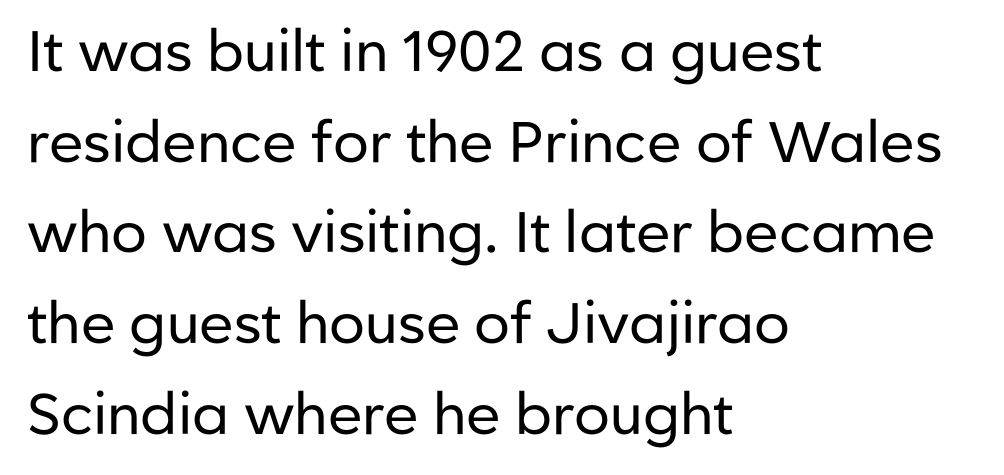
The image shows 57 px regular-weight sans-serif type, upright; set left-aligned, normal line spacing (1.59x), normal letter spacing, not underlined; low stroke contrast and a medium x-height.
